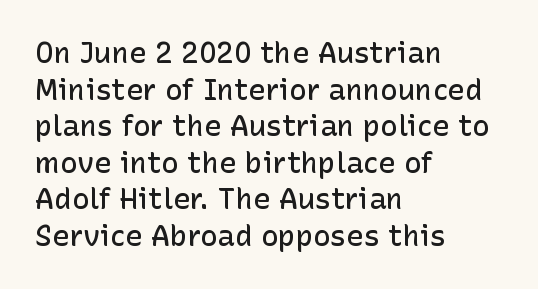
Q: Is the text bold? A: Semi-bold.
Q: Is the text italic (slanted)? A: No, it is upright.
Q: Is the typeface a serif or a sans-serif typeface? A: Sans-serif.
Q: Is the text underlined? A: No.
Q: How is the paragraph aligned? A: Left-aligned.
Q: Is the spacing between letters normal or unusually wide? A: Normal.
Q: Is the spacing between lines tight, normal or loose? A: Normal.
Q: Width (condensed, normal, or wide)? A: Normal.
Q: Stroke contrast? A: Low.
Q: x-height? A: Medium.
Q: Monospaced? A: No.
